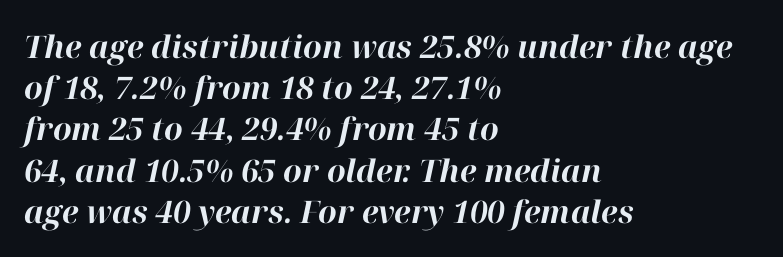
The line-height multiplier appears to be the usual default. The passage is arranged the way most books set body copy — flush left. There is no visible air inserted between adjacent glyphs. Would a proofreader flag this as italicized? Yes. Note the varied advance widths — an 'i' is clearly narrower than an 'm'.
